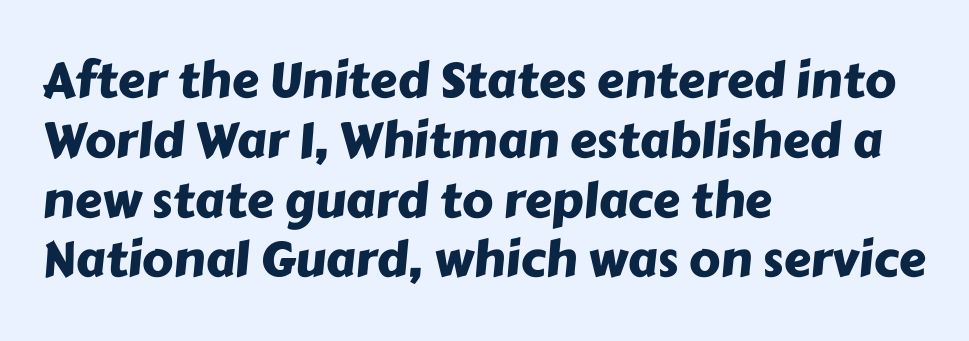
{"serif": "no", "width": "normal", "stroke_contrast": "low", "x_height": "medium", "monospaced": "no", "underline": "no", "align": "left", "line_spacing_ratio": 1.22, "letter_spacing": "normal", "letter_spacing_em": 0.0, "glyph_px": 49}
